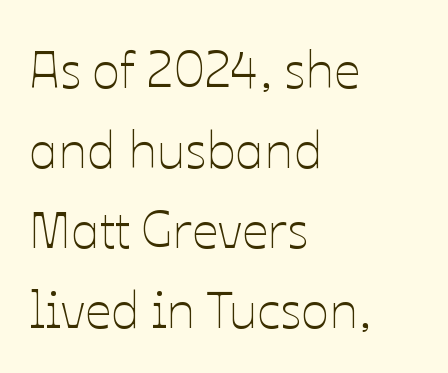
Vertical strokes here are truly vertical. Heaviness? Minimal to ordinary, like unemphasized prose. The line texture is even and compact thanks to regular tracking. Each line starts at the same left margin while the right side varies.
